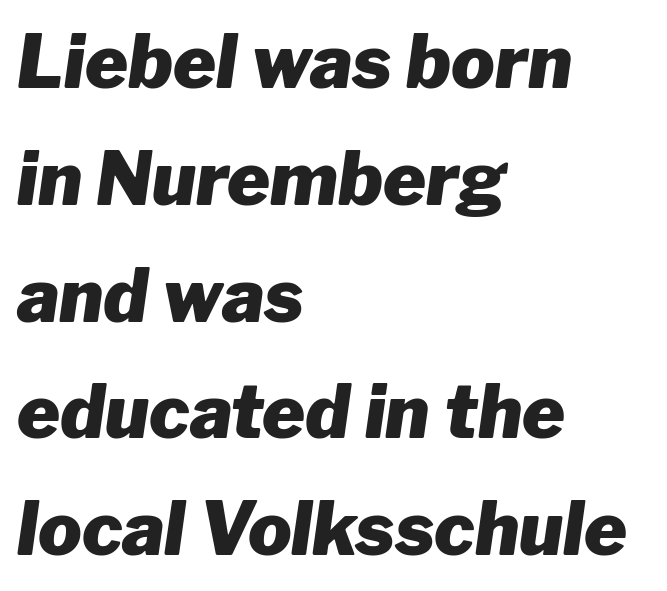
Q: Is the text bold? A: Yes.
Q: Is the text italic (slanted)? A: Yes, it leans right by about 8 degrees.
Q: Is the text underlined? A: No.
Q: How is the paragraph aligned? A: Left-aligned.
Q: Is the spacing between letters normal or unusually wide? A: Normal.
Q: Is the spacing between lines tight, normal or loose? A: Normal.
Q: Width (condensed, normal, or wide)? A: Normal.
Q: Stroke contrast? A: Low.
Q: x-height? A: Medium.
Q: Monospaced? A: No.
